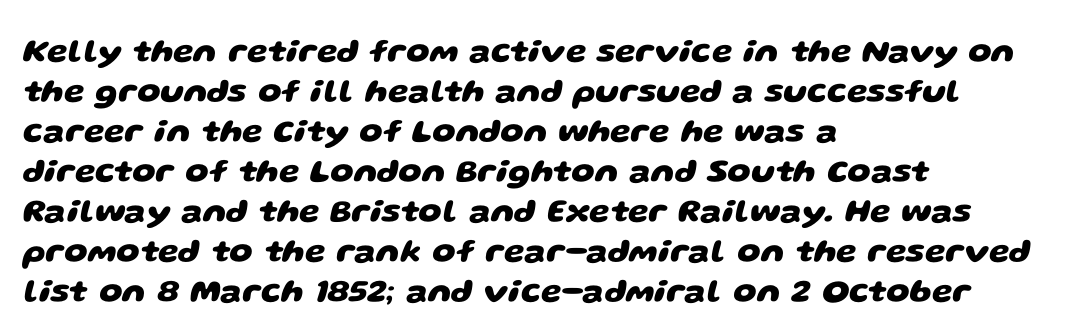
The image shows 33 px heavy, wide sans-serif type; set left-aligned, line spacing 1.21x, normal letter spacing, not underlined; low stroke contrast and a large x-height.
